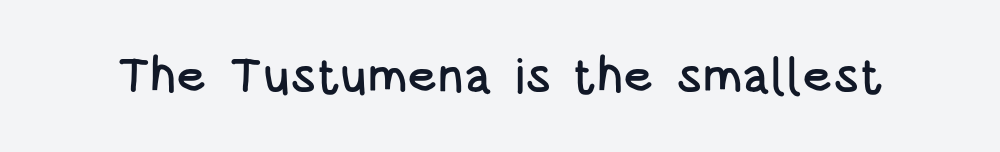
Check under the words: just untouched page. Letterform terminals end flat and unadorned throughout the passage. A typesetter would mark this as roman, not italic. The letters advance in unequal steps, a hallmark of proportional type. Here the glyphs are tracked normally, forming tight word shapes.
